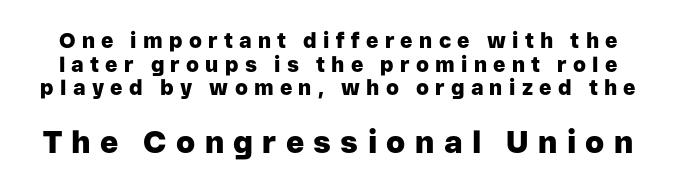
{"serif": "no", "italic": "no", "bold": "yes", "weight": "heavy", "width": "normal", "stroke_contrast": "low", "x_height": "medium", "monospaced": "no", "underline": "no", "line_spacing": "tight", "line_spacing_ratio": 1.12, "letter_spacing": "wide", "letter_spacing_em": 0.3, "larger_block": "second", "size_ratio": 1.48, "glyph_px": 31}
